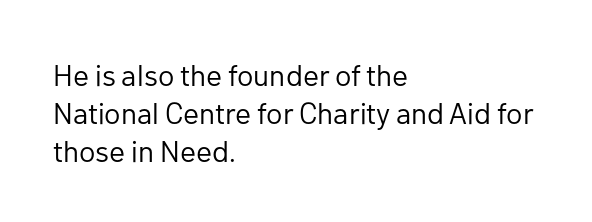
{"serif": "no", "italic": "no", "bold": "no", "weight": "regular", "width": "normal", "stroke_contrast": "low", "x_height": "medium", "monospaced": "no", "underline": "no", "align": "left", "line_spacing": "normal", "line_spacing_ratio": 1.26, "letter_spacing": "normal", "letter_spacing_em": 0.0, "glyph_px": 30}
